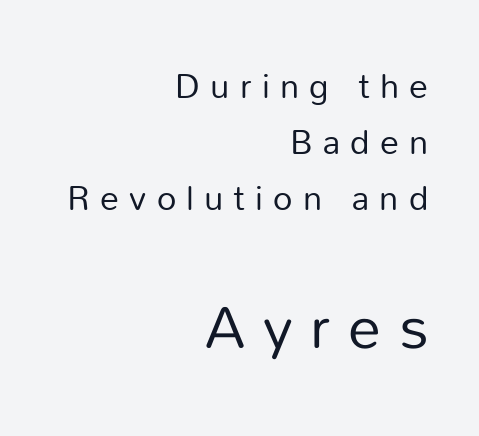
{"serif": "no", "italic": "no", "bold": "no", "weight": "regular", "width": "normal", "stroke_contrast": "low", "x_height": "medium", "monospaced": "no", "underline": "no", "align": "right", "line_spacing": "normal", "line_spacing_ratio": 1.65, "letter_spacing": "wide", "letter_spacing_em": 0.3, "larger_block": "second", "size_ratio": 1.74, "glyph_px": 59}
